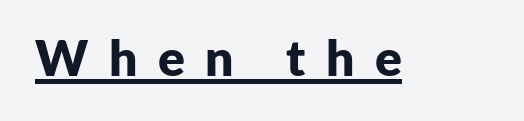
Q: Is the text bold? A: Yes.
Q: Is the text italic (slanted)? A: No, it is upright.
Q: Is the typeface a serif or a sans-serif typeface? A: Sans-serif.
Q: Is the text underlined? A: Yes.
Q: Is the spacing between letters normal or unusually wide? A: Unusually wide.
Q: Width (condensed, normal, or wide)? A: Normal.
Q: Stroke contrast? A: Low.
Q: x-height? A: Medium.
Q: Monospaced? A: No.
